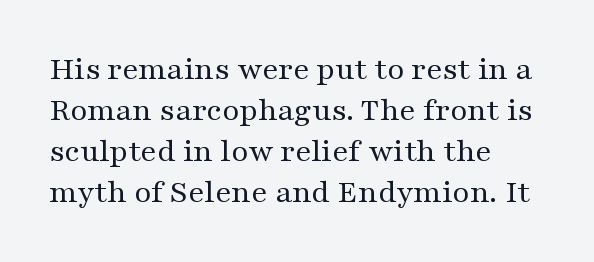
{"serif": "yes", "italic": "no", "bold": "no", "weight": "regular", "width": "wide", "stroke_contrast": "medium", "x_height": "medium", "monospaced": "no", "underline": "no", "align": "left", "line_spacing_ratio": 1.24, "letter_spacing": "normal", "letter_spacing_em": 0.0, "glyph_px": 33}
